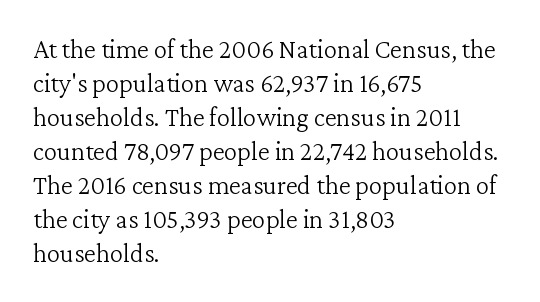
{"italic": "no", "bold": "no", "underline": "no", "align": "left", "line_spacing": "normal", "line_spacing_ratio": 1.26, "letter_spacing": "normal", "letter_spacing_em": 0.0, "glyph_px": 27}
